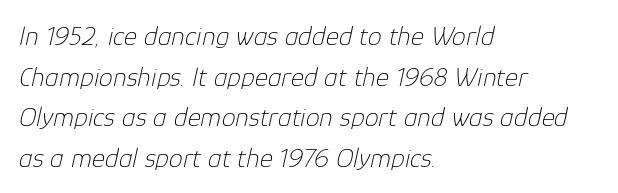
Rows of type keep a routine distance in the vertical direction. Does the copy run flush right? No — it runs flush left. Proportional: the letters do not fall into vertical columns. The font is comparable to plain body text, perhaps lighter.
